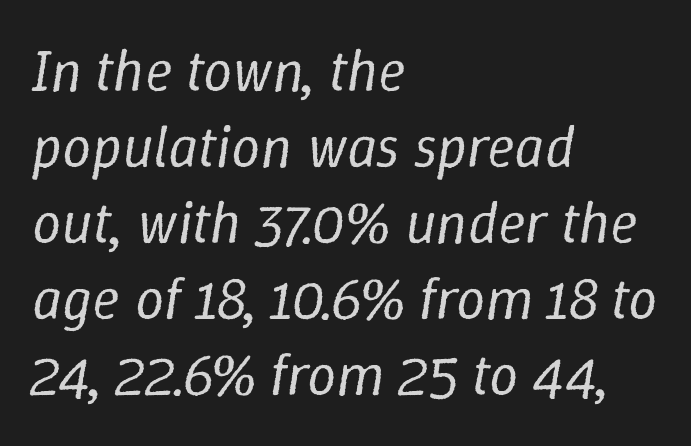
Q: Is the text bold? A: No.
Q: Is the text italic (slanted)? A: Yes, it leans right by about 9 degrees.
Q: Is the text underlined? A: No.
Q: How is the paragraph aligned? A: Left-aligned.
Q: Is the spacing between letters normal or unusually wide? A: Normal.
Q: Is the spacing between lines tight, normal or loose? A: Normal.
Q: Width (condensed, normal, or wide)? A: Normal.
Q: Stroke contrast? A: Low.
Q: x-height? A: Medium.
Q: Monospaced? A: No.
